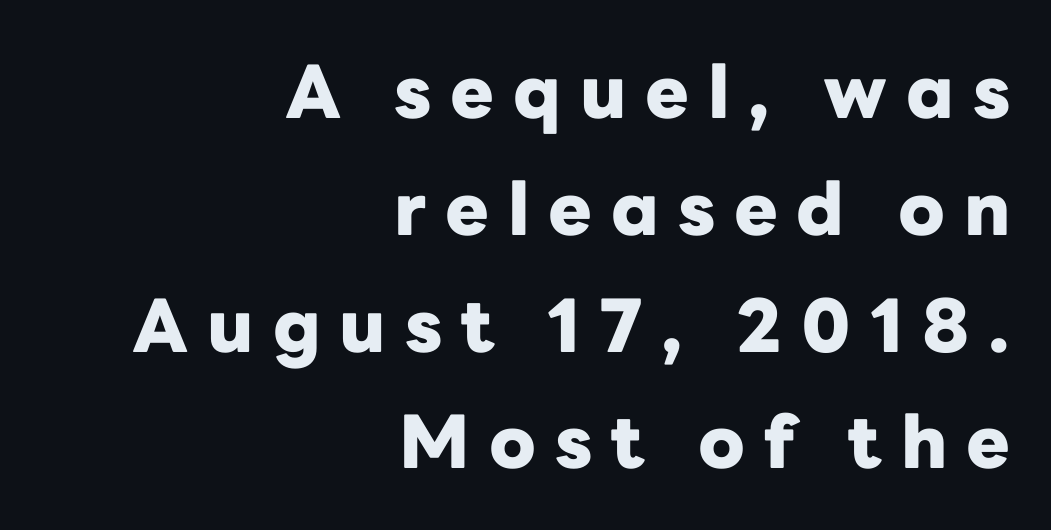
The image shows 73 px heavy sans-serif type, upright; set right-aligned, normal line spacing (1.6x), unusually wide letter spacing (+0.26 em), not underlined; low stroke contrast and a medium x-height.
